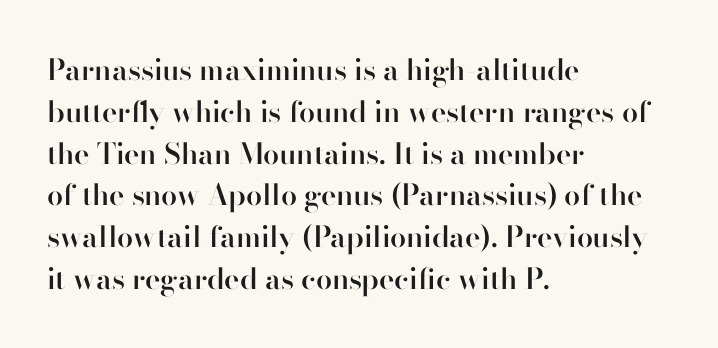
The designer left line spacing at the default. Here the designer chose a conventional face with non-uniform glyph widths. Semibold letterforms, between regular and bold. The font's upright variant was chosen for this text. The letters sit at their default tracking, neither squeezed nor spread. The rag falls on the right side of this text block.
